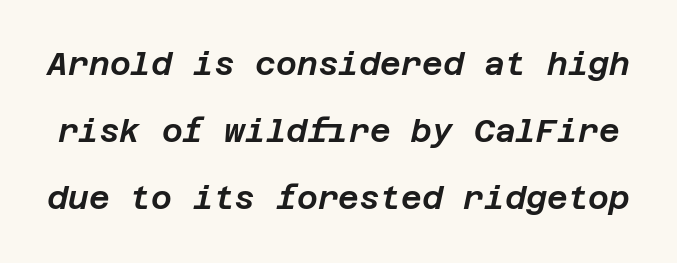
Compared with typical paragraphs, the rows here are farther apart. Characters follow at the spacing the type designer built in. Observe the lean: these are italic letterforms. Bare-footed words on every line.
